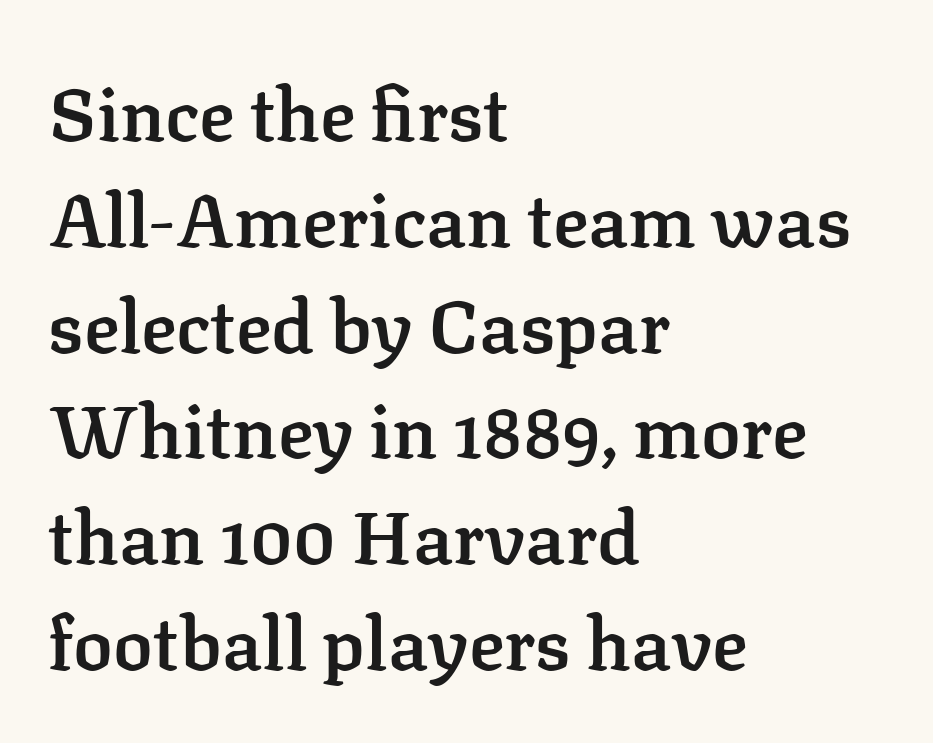
{"serif": "yes", "italic": "no", "bold": "semi", "weight": "semibold", "width": "normal", "stroke_contrast": "low", "x_height": "medium", "monospaced": "no", "underline": "no", "align": "left", "line_spacing": "normal", "line_spacing_ratio": 1.43, "letter_spacing": "normal", "letter_spacing_em": 0.0, "glyph_px": 74}
